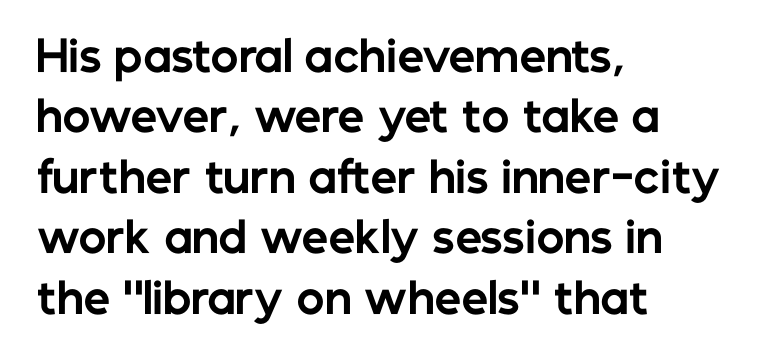
Q: Is the text bold? A: Yes.
Q: Is the text italic (slanted)? A: No, it is upright.
Q: Is the typeface a serif or a sans-serif typeface? A: Sans-serif.
Q: Is the text underlined? A: No.
Q: How is the paragraph aligned? A: Left-aligned.
Q: Is the spacing between letters normal or unusually wide? A: Normal.
Q: Is the spacing between lines tight, normal or loose? A: Normal.
Q: Width (condensed, normal, or wide)? A: Normal.
Q: Stroke contrast? A: Low.
Q: x-height? A: Medium.
Q: Monospaced? A: No.
